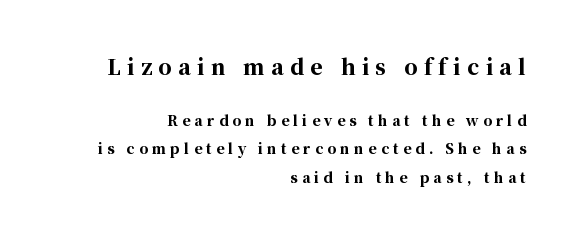
Q: Is the text bold? A: Yes.
Q: Is the text italic (slanted)? A: No, it is upright.
Q: Is the text underlined? A: No.
Q: How is the paragraph aligned? A: Right-aligned.
Q: Is the spacing between letters normal or unusually wide? A: Unusually wide.
Q: Is the spacing between lines tight, normal or loose? A: Loose.
Q: Which block of text is set in a larger size, the first (top) or the second (bottom)? A: The first (top) one.
